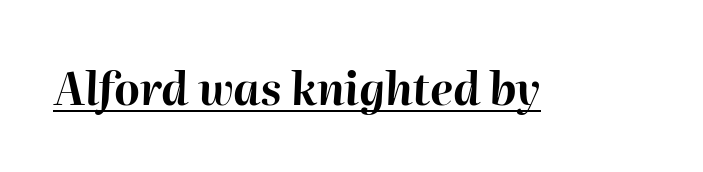
Q: Is the text bold? A: Yes.
Q: Is the text italic (slanted)? A: Yes, it leans right by about 2 degrees.
Q: Is the text underlined? A: Yes.
Q: Is the spacing between letters normal or unusually wide? A: Normal.
Q: Width (condensed, normal, or wide)? A: Normal.
Q: Stroke contrast? A: High.
Q: x-height? A: Medium.
Q: Monospaced? A: No.
